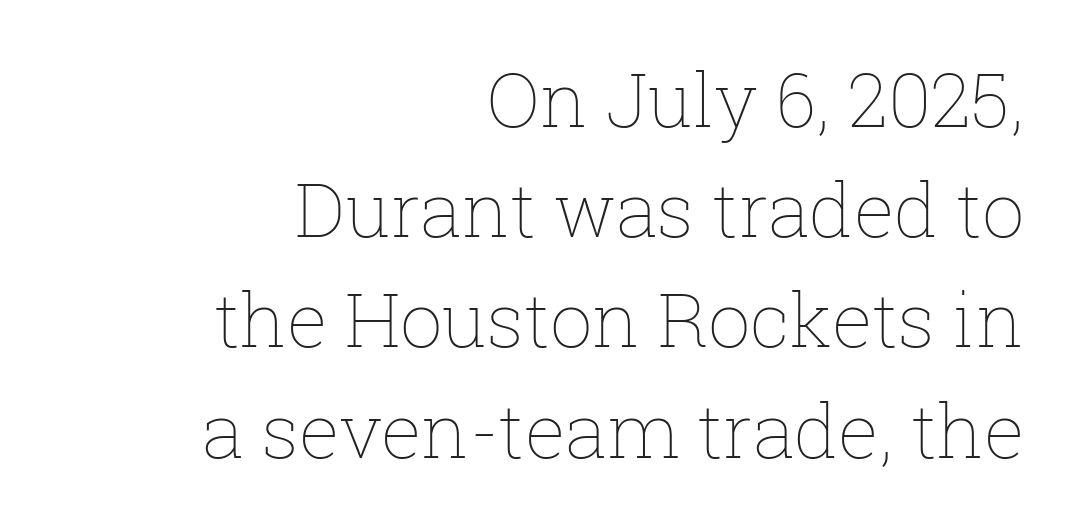
{"italic": "no", "bold": "no", "weight": "thin", "width": "normal", "stroke_contrast": "low", "x_height": "medium", "monospaced": "no", "underline": "no", "align": "right", "line_spacing": "normal", "line_spacing_ratio": 1.47, "letter_spacing": "normal", "letter_spacing_em": 0.0, "glyph_px": 75}
